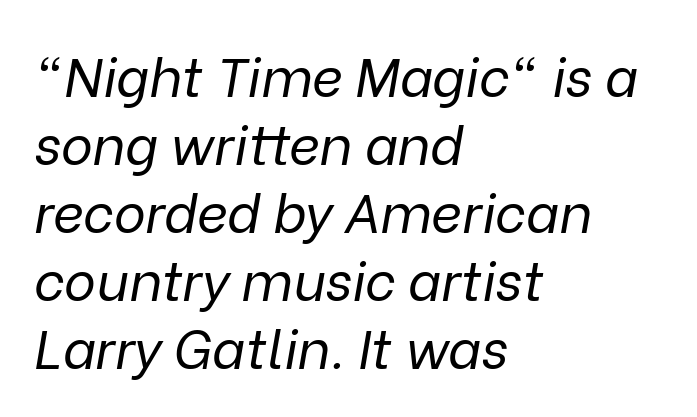
What stands out about the letter spacing? Nothing — it is the standard amount. The strokes carry an ordinary text weight at most. If you drew a ruler down the left edge, every line would touch it. These lines are rendered in a variable-pitch font. These lines were composed using italics. Honestly, there is no underline to notice here at all.
